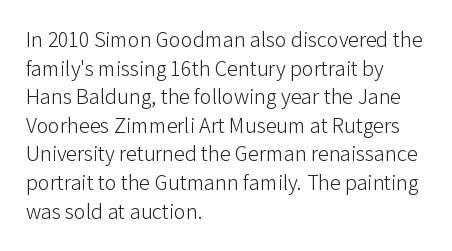
Check the space under the baseline: it is left empty. Characters follow at the spacing the type designer built in. These glyphs show unthickened strokes, regular width or finer. This is the regular roman posture of the typeface. A typesetter would call this leading conventional body-copy spacing. The compositor pushed each line to the left boundary.
